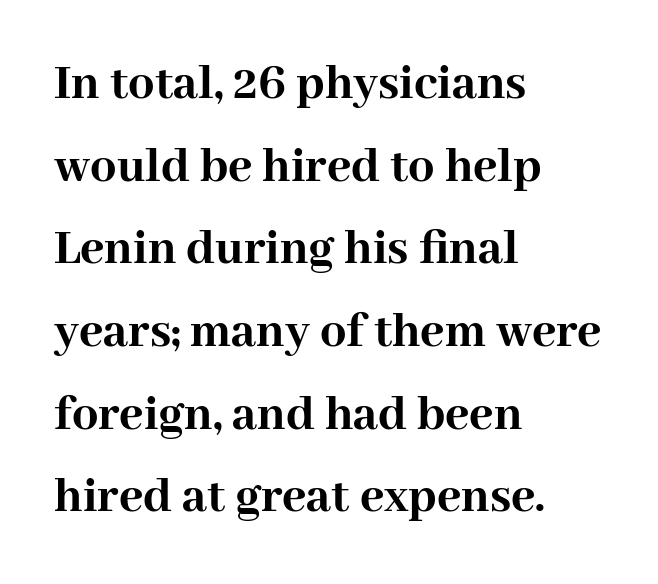
{"serif": "yes", "italic": "no", "bold": "yes", "weight": "semibold", "width": "normal", "stroke_contrast": "high", "x_height": "medium", "monospaced": "no", "underline": "no", "align": "left", "line_spacing": "normal", "line_spacing_ratio": 1.59, "letter_spacing": "normal", "letter_spacing_em": 0.0, "glyph_px": 52}
